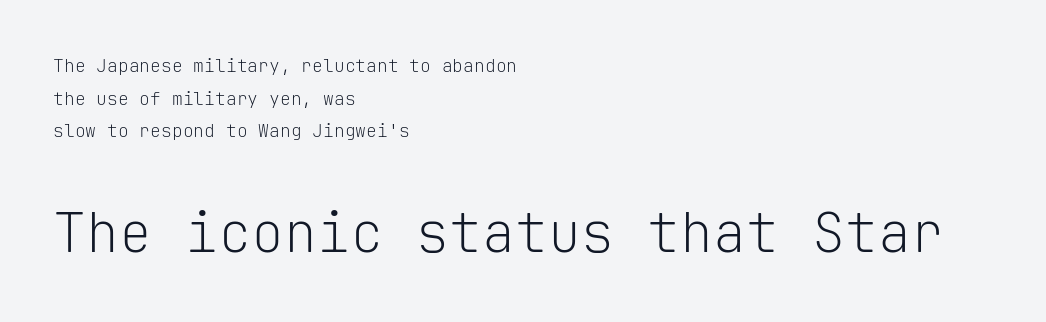
Note: smaller setting up top, larger setting below. The rendering shows plain stroke endings on the letterforms — a sans-serif design. You could count columns in this text — the font is strictly monospaced. The paragraph shown leans on its left margin. The specimen reads as upright at a glance.
